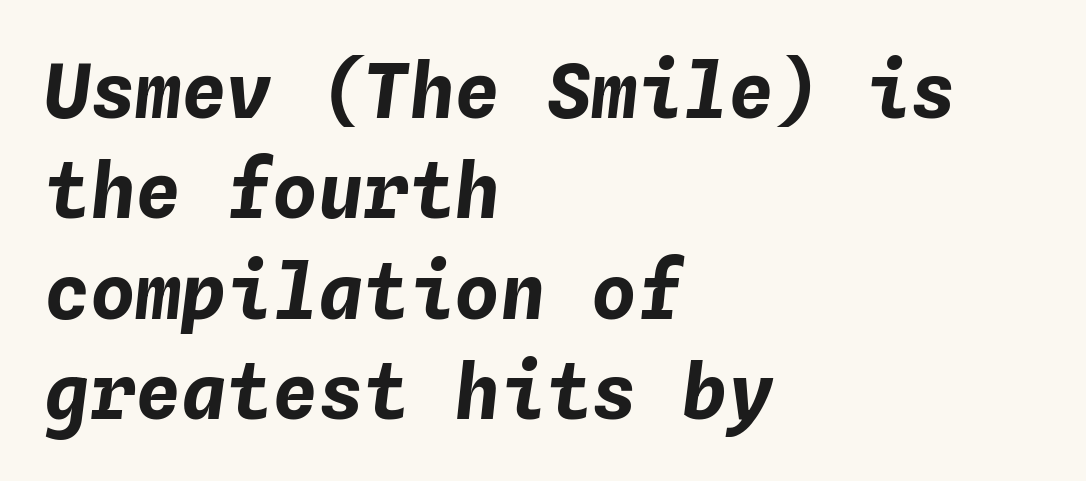
These lines are set flush left with a ragged right edge. Quick note: underline off. Characters follow at the spacing the type designer built in. Think of a typewriter: that constant character pitch is what you see here. Evenly set lines give the paragraph a standard silhouette. Italic: yes, the glyphs are oblique.
